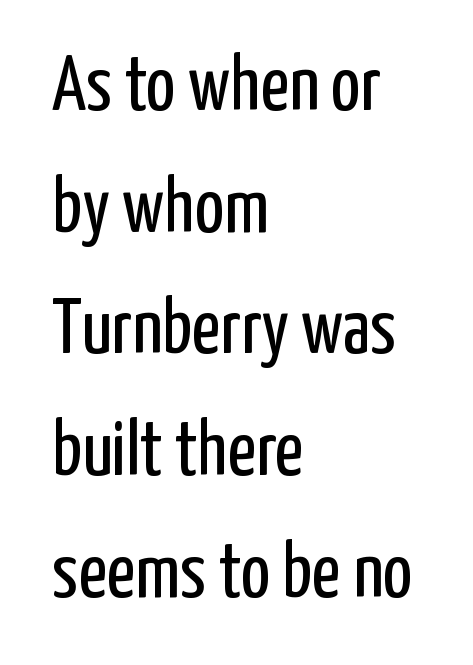
{"serif": "no", "italic": "no", "bold": "no", "weight": "regular", "width": "condensed", "stroke_contrast": "low", "x_height": "medium", "monospaced": "no", "underline": "no", "align": "left", "line_spacing": "normal", "line_spacing_ratio": 1.56, "letter_spacing": "normal", "letter_spacing_em": 0.0, "glyph_px": 78}
